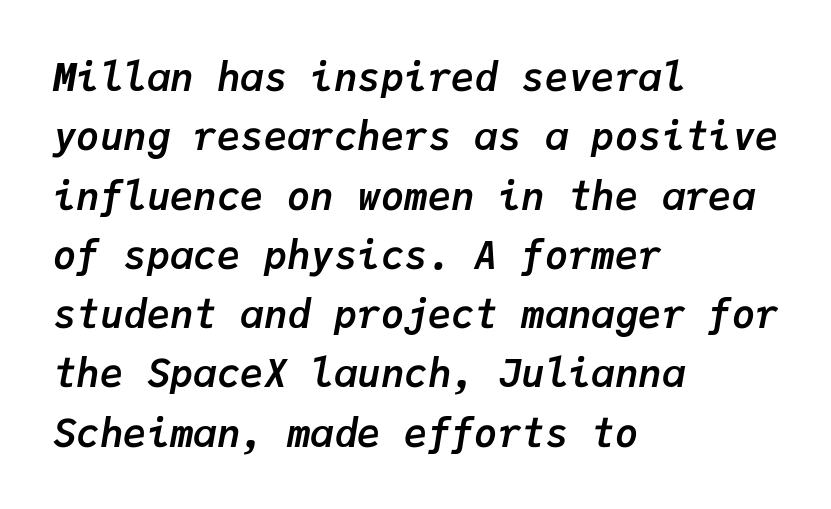
The image shows 39 px semibold type, italic (leaning right), monospaced; set left-aligned, normal line spacing (1.52x), normal letter spacing, not underlined; low stroke contrast and a medium x-height.
